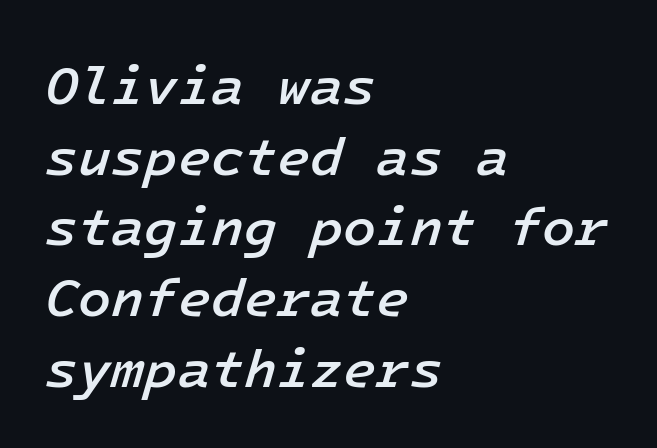
Which margin do the lines hug? The left one — the right edge is uneven. Only glyphs here, with clear space below each row. This is the in-between weight designers call semibold or demi. The axis of the letterforms is tilted away from vertical. In terms of letterspacing, this is plain default setting.
